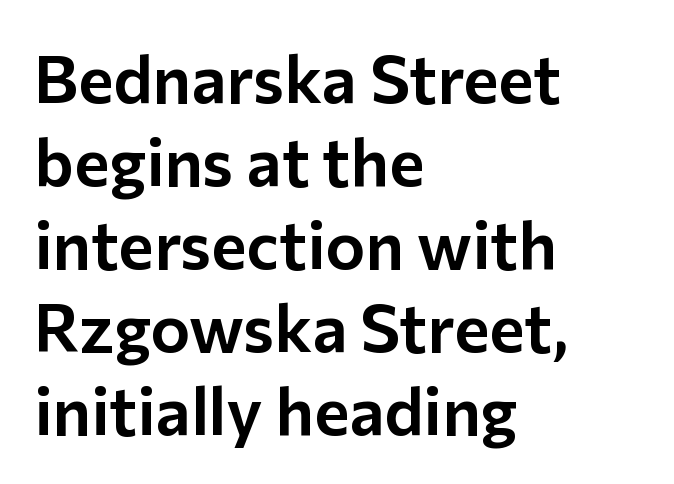
Q: Is the text italic (slanted)? A: No, it is upright.
Q: Is the typeface a serif or a sans-serif typeface? A: Sans-serif.
Q: Is the text underlined? A: No.
Q: How is the paragraph aligned? A: Left-aligned.
Q: Is the spacing between letters normal or unusually wide? A: Normal.
Q: Width (condensed, normal, or wide)? A: Normal.
Q: Stroke contrast? A: Low.
Q: x-height? A: Medium.
Q: Monospaced? A: No.
